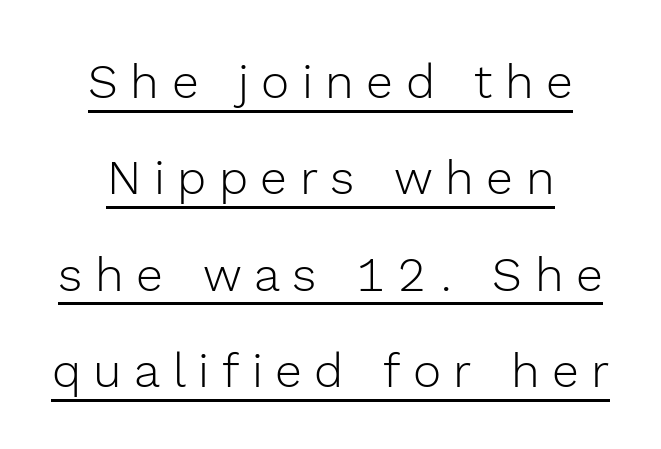
Q: Is the text bold? A: No.
Q: Is the text italic (slanted)? A: No, it is upright.
Q: Is the typeface a serif or a sans-serif typeface? A: Sans-serif.
Q: Is the text underlined? A: Yes.
Q: How is the paragraph aligned? A: Centered.
Q: Is the spacing between letters normal or unusually wide? A: Unusually wide.
Q: Is the spacing between lines tight, normal or loose? A: Loose.
Q: Width (condensed, normal, or wide)? A: Normal.
Q: x-height? A: Medium.
Q: Monospaced? A: No.
